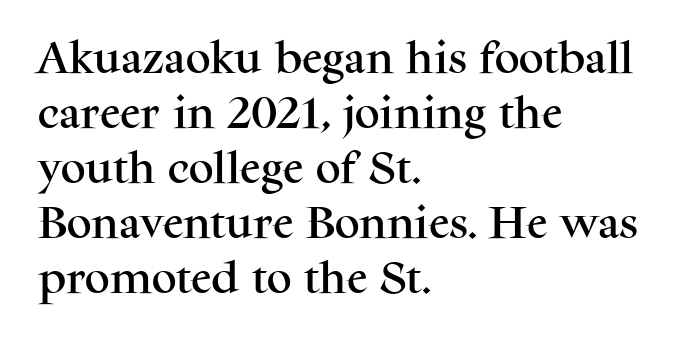
Q: Is the text italic (slanted)? A: No, it is upright.
Q: Is the typeface a serif or a sans-serif typeface? A: Serif.
Q: Is the text underlined? A: No.
Q: How is the paragraph aligned? A: Left-aligned.
Q: Is the spacing between letters normal or unusually wide? A: Normal.
Q: Is the spacing between lines tight, normal or loose? A: Normal.
Q: Width (condensed, normal, or wide)? A: Normal.
Q: Stroke contrast? A: Medium.
Q: x-height? A: Medium.
Q: Monospaced? A: No.
